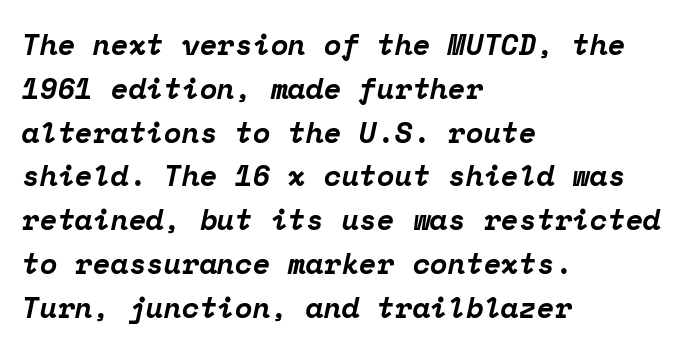
The image shows 29 px bold serif type, italic (leaning right), monospaced; set left-aligned, normal line spacing (1.51x), normal letter spacing, not underlined; low stroke contrast and a medium x-height.
